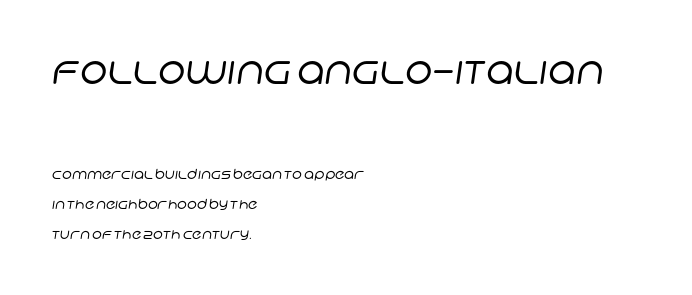
The image shows 39 px regular-weight sans-serif type; set left-aligned, loose line spacing (2.15x), normal letter spacing, not underlined; the first (top) block is 2.79x larger; low stroke contrast and a large x-height.
